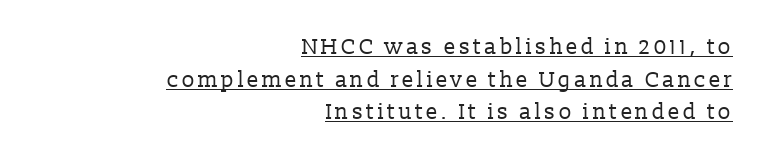
The letters look calm and open, with moderate or lighter stems. Reading down the column, the eye jumps a familiar distance to each next line. Tall strokes in this sample are plumb rather than angled. All the whitespace from short lines collects on the left. A typographer would call this underscored text.
